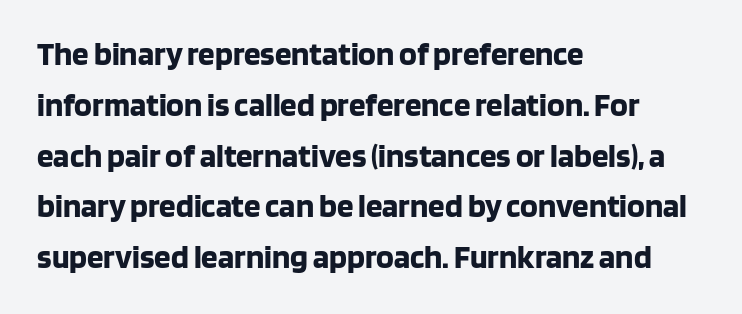
{"serif": "no", "italic": "no", "bold": "yes", "weight": "bold", "width": "normal", "stroke_contrast": "low", "x_height": "large", "monospaced": "no", "underline": "no", "align": "left", "line_spacing": "normal", "line_spacing_ratio": 1.54, "letter_spacing": "normal", "letter_spacing_em": 0.0, "glyph_px": 33}
